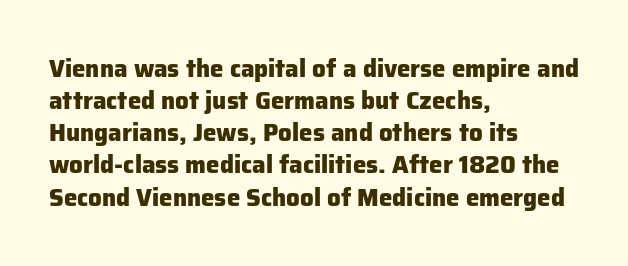
Q: Is the text bold? A: Yes.
Q: Is the text italic (slanted)? A: No, it is upright.
Q: Is the text underlined? A: No.
Q: How is the paragraph aligned? A: Left-aligned.
Q: Is the spacing between letters normal or unusually wide? A: Normal.
Q: Is the spacing between lines tight, normal or loose? A: Normal.
